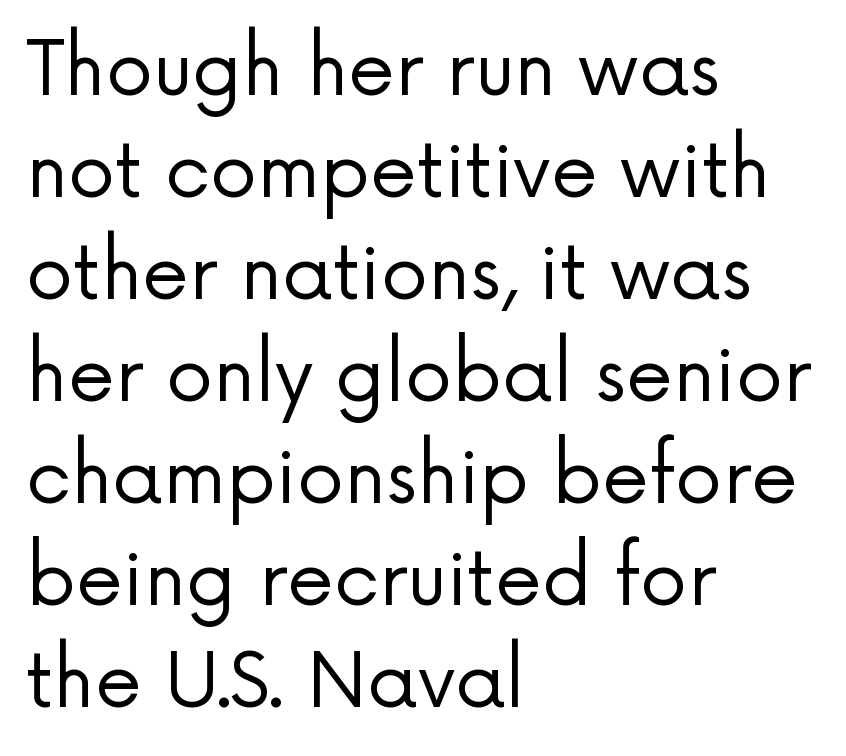
The image shows 75 px regular-weight sans-serif type, upright; set left-aligned, normal line spacing (1.36x), normal letter spacing, not underlined; low stroke contrast and a medium x-height.
